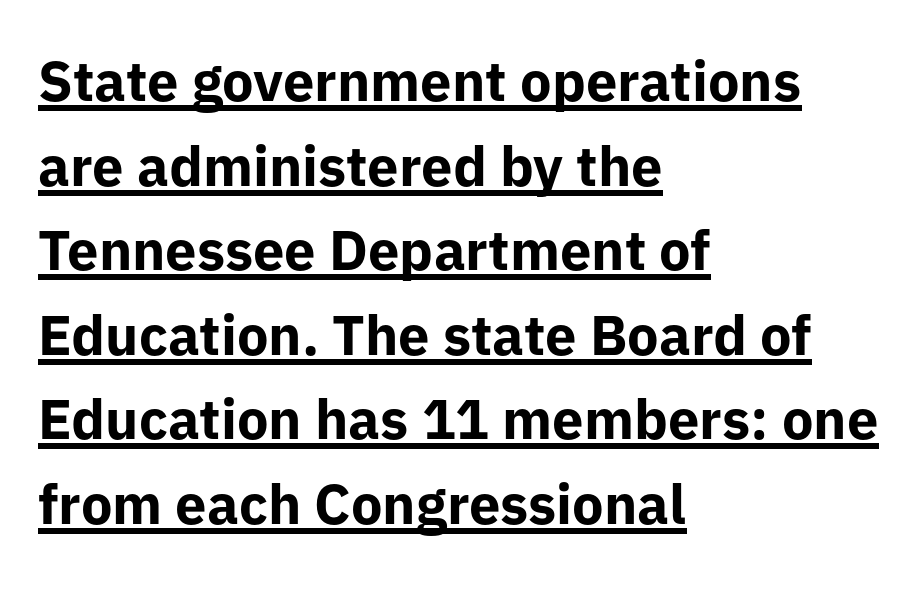
{"serif": "no", "italic": "no", "bold": "yes", "weight": "bold", "width": "normal", "stroke_contrast": "low", "x_height": "medium", "monospaced": "no", "underline": "yes", "align": "left", "line_spacing": "normal", "line_spacing_ratio": 1.51, "letter_spacing": "normal", "letter_spacing_em": 0.0, "glyph_px": 56}
